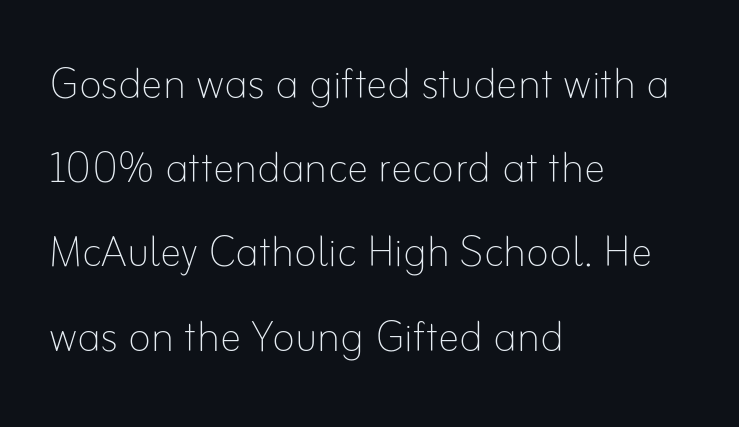
The image shows 54 px thin type, upright; set left-aligned, normal line spacing (1.56x), normal letter spacing, not underlined; low stroke contrast and a small x-height.
